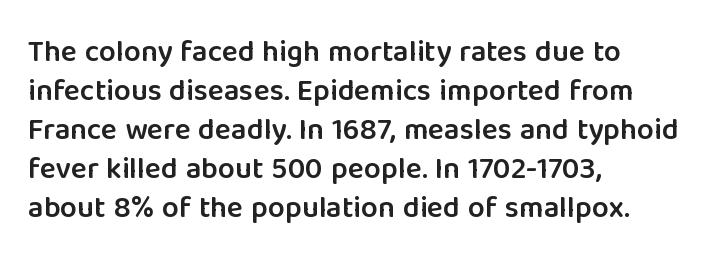
{"serif": "no", "italic": "no", "bold": "semi", "weight": "semibold", "width": "normal", "stroke_contrast": "low", "x_height": "medium", "monospaced": "no", "underline": "no", "align": "left", "line_spacing": "normal", "line_spacing_ratio": 1.3, "letter_spacing": "normal", "letter_spacing_em": 0.0, "glyph_px": 30}
